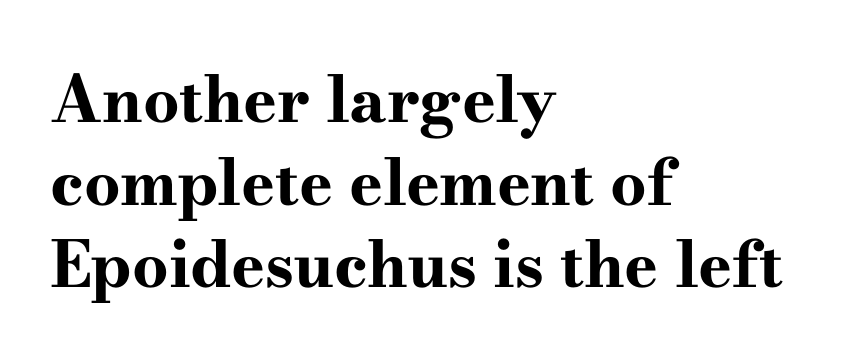
{"serif": "yes", "italic": "no", "bold": "yes", "weight": "bold", "width": "wide", "stroke_contrast": "high", "x_height": "small", "monospaced": "no", "underline": "no", "align": "left", "line_spacing": "normal", "line_spacing_ratio": 1.29, "letter_spacing": "normal", "letter_spacing_em": 0.0, "glyph_px": 64}
